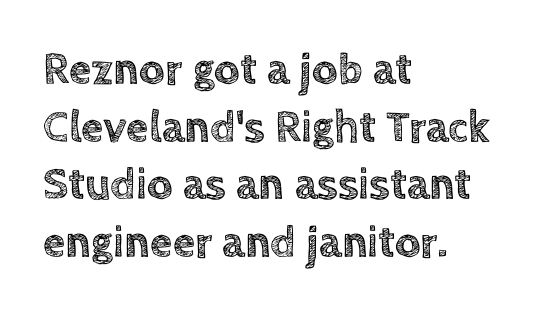
The image shows 45 px text type, upright; set left-aligned, normal line spacing (1.28x), normal letter spacing, not underlined; a large x-height.
